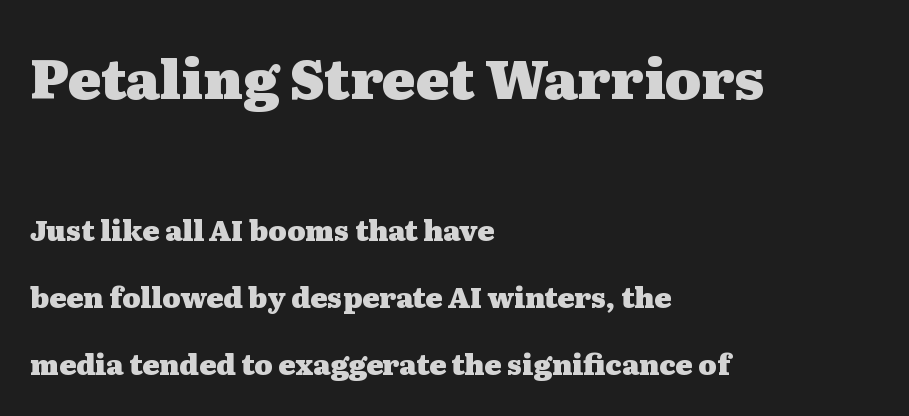
{"serif": "yes", "italic": "no", "bold": "yes", "weight": "heavy", "width": "wide", "stroke_contrast": "medium", "x_height": "medium", "monospaced": "no", "underline": "no", "align": "left", "line_spacing": "loose", "line_spacing_ratio": 2.4, "letter_spacing": "normal", "letter_spacing_em": 0.0, "larger_block": "first", "size_ratio": 1.96, "glyph_px": 55}
